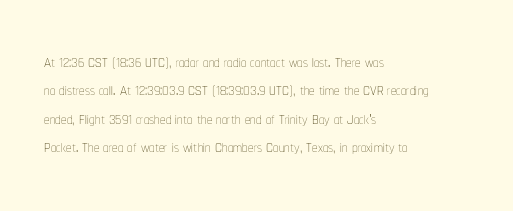
{"italic": "no", "bold": "no", "underline": "no", "align": "left", "line_spacing": "normal", "line_spacing_ratio": 1.29, "letter_spacing": "normal", "letter_spacing_em": 0.0, "glyph_px": 22}
